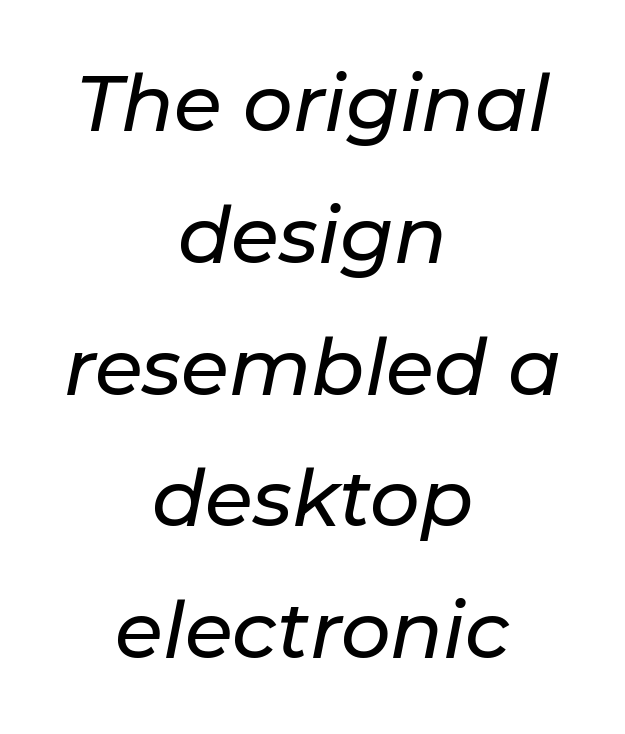
{"italic": "yes", "lean": "right", "slant_degrees": 11, "width": "normal", "stroke_contrast": "low", "x_height": "medium", "monospaced": "no", "underline": "no", "align": "center", "line_spacing": "normal", "line_spacing_ratio": 1.69, "letter_spacing": "normal", "letter_spacing_em": 0.0, "glyph_px": 78}
